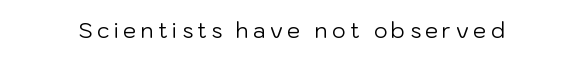
{"italic": "no", "bold": "no", "underline": "no", "letter_spacing": "wide", "letter_spacing_em": 0.21, "glyph_px": 21}
